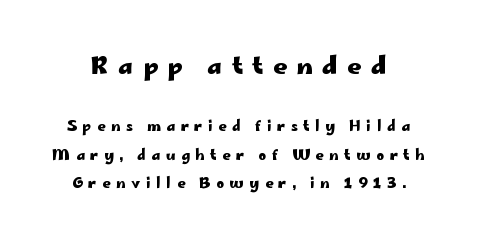
Two sizes are in play, and the larger belongs to the first block. Strokes here are thick enough to call this a true bold. The type sits square on the baseline with zero lean. Here the glyphs are tracked loosely, breaking word shapes into spaced letters. Anything drawn beneath the words? Only blank space. Leading is clearly above the norm, producing a sparse column.
